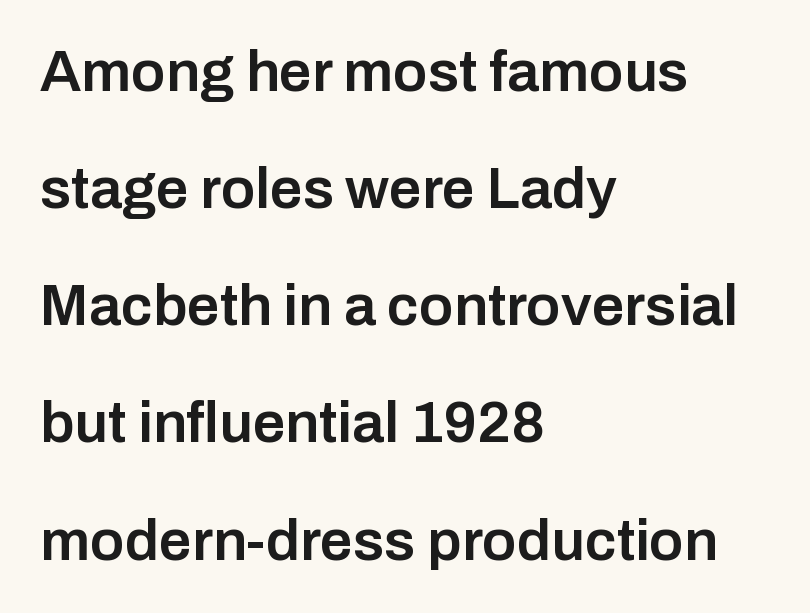
{"serif": "no", "italic": "no", "bold": "semi", "weight": "semibold", "width": "normal", "stroke_contrast": "low", "x_height": "medium", "monospaced": "no", "underline": "no", "align": "left", "line_spacing": "loose", "line_spacing_ratio": 2.02, "letter_spacing": "normal", "letter_spacing_em": 0.0, "glyph_px": 58}
